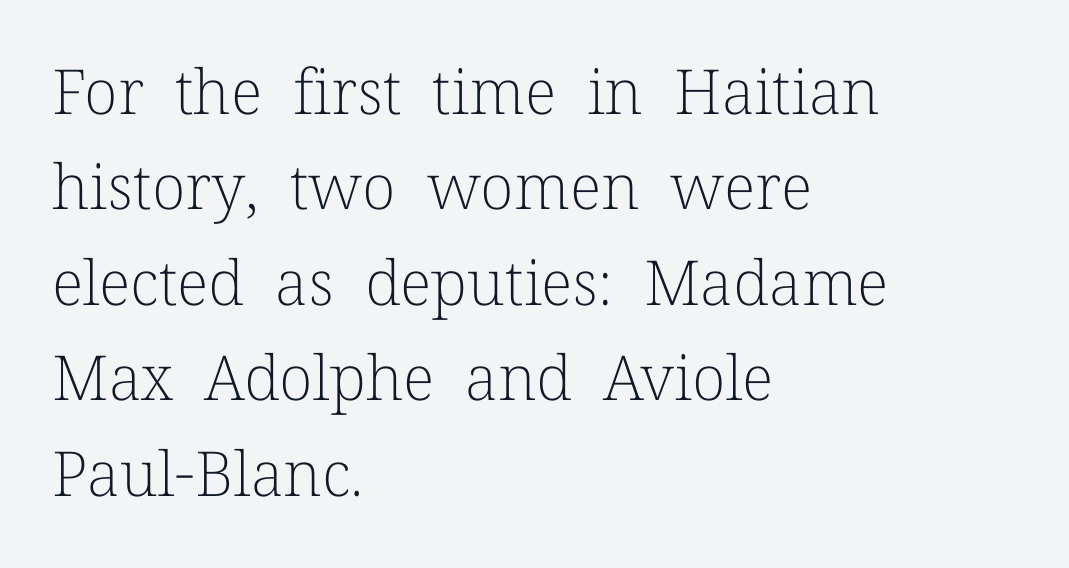
{"serif": "yes", "italic": "no", "bold": "no", "weight": "light", "width": "normal", "stroke_contrast": "low", "x_height": "medium", "monospaced": "no", "underline": "no", "align": "left", "line_spacing": "normal", "line_spacing_ratio": 1.54, "letter_spacing": "normal", "letter_spacing_em": 0.0, "glyph_px": 62}
